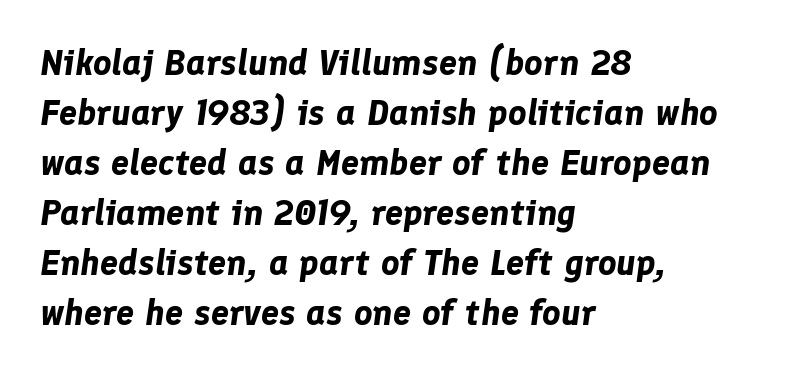
{"italic": "yes", "lean": "right", "slant_degrees": 8, "bold": "yes", "weight": "bold", "width": "normal", "stroke_contrast": "low", "x_height": "medium", "monospaced": "no", "underline": "no", "align": "left", "line_spacing": "normal", "line_spacing_ratio": 1.39, "letter_spacing": "normal", "letter_spacing_em": 0.0, "glyph_px": 36}
